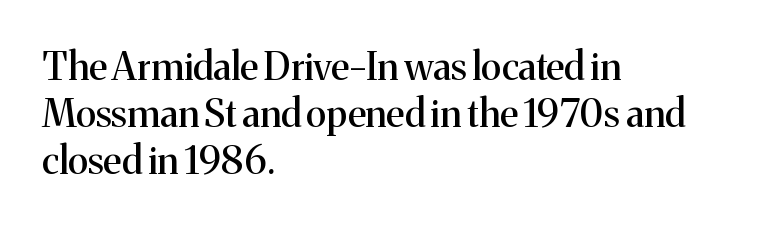
The passage shown has conventional tracking throughout. Each row of text sits above clean, open space. Serifs: yes, visible at the terminals of the letterforms. Proportional: the letters do not fall into vertical columns. Typeset ragged right — the left edge is the straight one.
